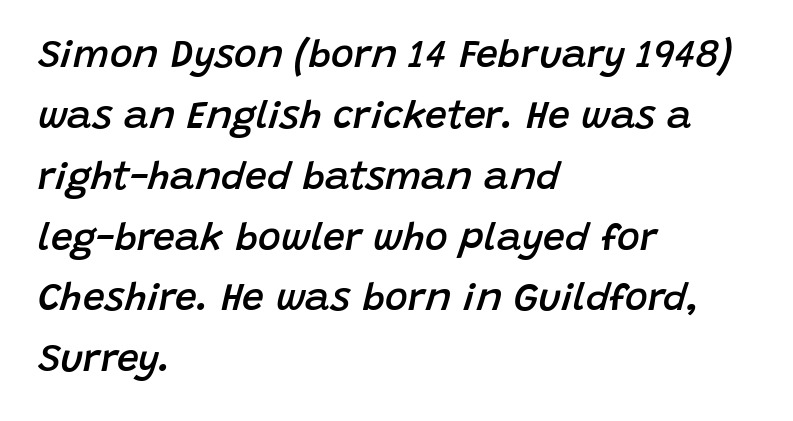
{"italic": "yes", "lean": "right", "slant_degrees": 15, "bold": "semi", "weight": "semibold", "width": "normal", "stroke_contrast": "low", "x_height": "large", "monospaced": "no", "underline": "no", "align": "left", "line_spacing": "normal", "line_spacing_ratio": 1.56, "letter_spacing": "normal", "letter_spacing_em": 0.0, "glyph_px": 39}
